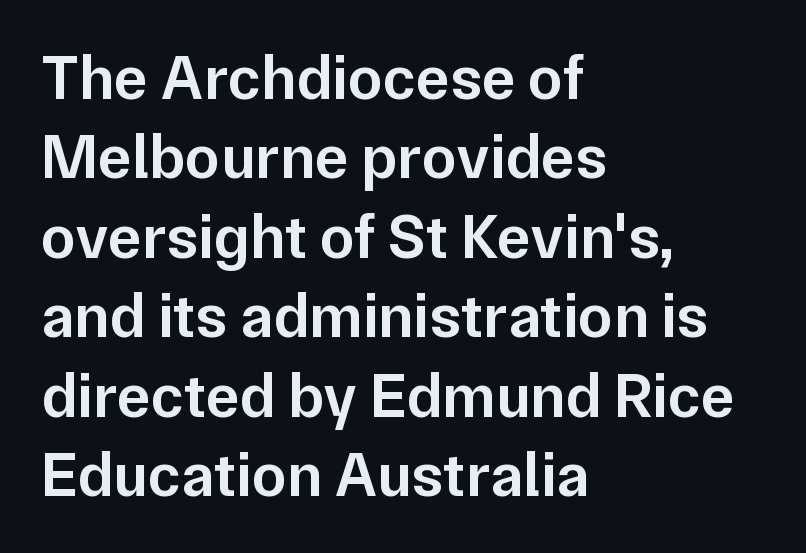
Q: Is the text bold? A: Semi-bold.
Q: Is the text italic (slanted)? A: No, it is upright.
Q: Is the typeface a serif or a sans-serif typeface? A: Sans-serif.
Q: Is the text underlined? A: No.
Q: How is the paragraph aligned? A: Left-aligned.
Q: Is the spacing between letters normal or unusually wide? A: Normal.
Q: Is the spacing between lines tight, normal or loose? A: Normal.
Q: Width (condensed, normal, or wide)? A: Normal.
Q: Stroke contrast? A: Low.
Q: x-height? A: Medium.
Q: Monospaced? A: No.
